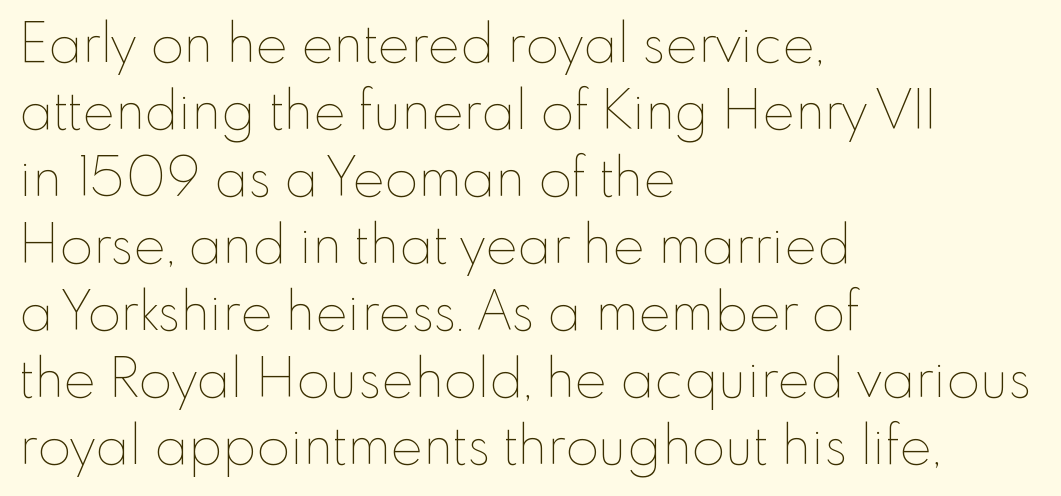
{"italic": "no", "bold": "no", "weight": "thin", "width": "normal", "stroke_contrast": "low", "x_height": "small", "monospaced": "no", "underline": "no", "align": "left", "line_spacing_ratio": 1.24, "letter_spacing": "normal", "letter_spacing_em": 0.0, "glyph_px": 54}
